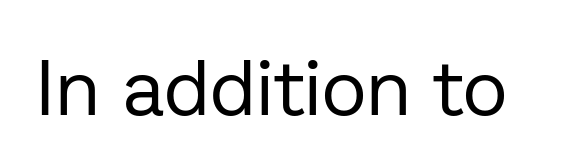
Q: Is the text bold? A: No.
Q: Is the text italic (slanted)? A: No, it is upright.
Q: Is the typeface a serif or a sans-serif typeface? A: Sans-serif.
Q: Is the text underlined? A: No.
Q: Is the spacing between letters normal or unusually wide? A: Normal.
Q: Width (condensed, normal, or wide)? A: Normal.
Q: Stroke contrast? A: Low.
Q: x-height? A: Medium.
Q: Monospaced? A: No.
